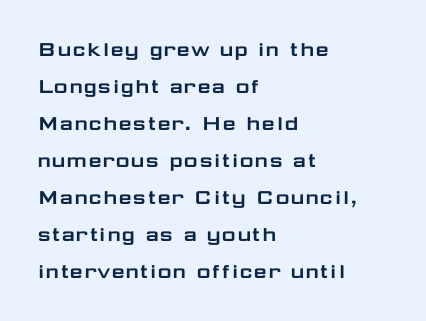
This is roman type, the default non-slanted kind. The lines in this sample share a left origin and differ only in where they stop. Glance below the letters and you will spot only blank space. The line-height multiplier appears to be the usual default. No extra tracking has been applied to these lines.
